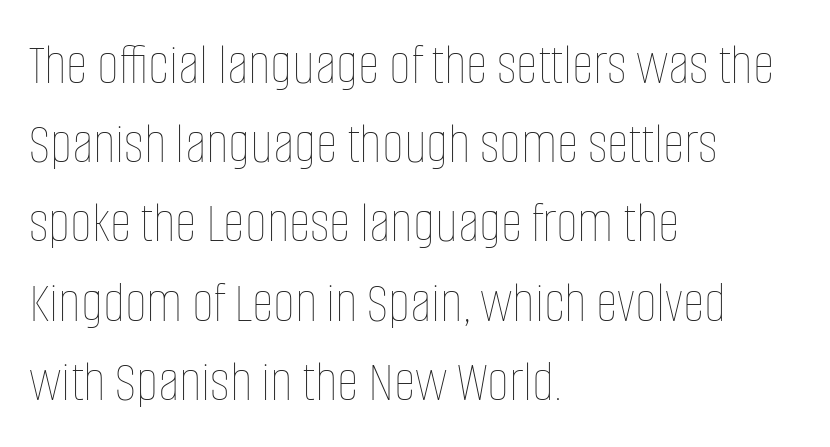
Q: Is the text bold? A: No.
Q: Is the text italic (slanted)? A: No, it is upright.
Q: Is the text underlined? A: No.
Q: How is the paragraph aligned? A: Left-aligned.
Q: Is the spacing between letters normal or unusually wide? A: Normal.
Q: Is the spacing between lines tight, normal or loose? A: Normal.
Q: Width (condensed, normal, or wide)? A: Condensed.
Q: Stroke contrast? A: Low.
Q: x-height? A: Large.
Q: Monospaced? A: No.
